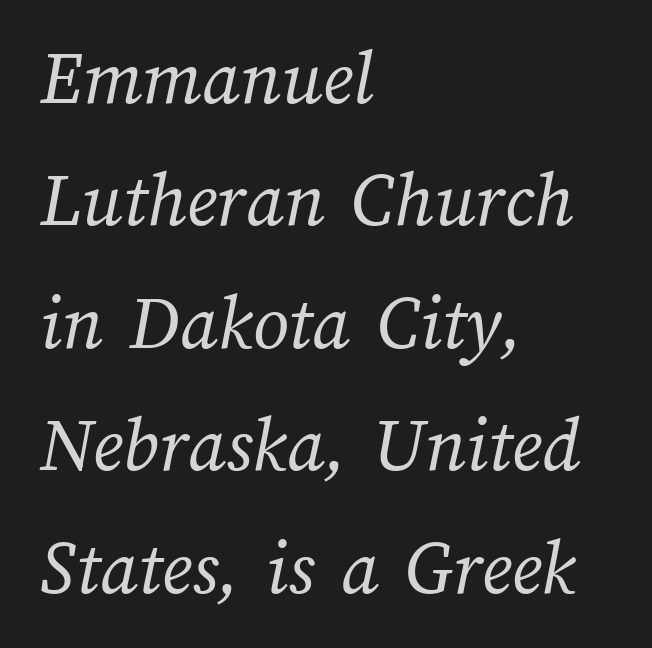
Q: Is the text bold? A: No.
Q: Is the text underlined? A: No.
Q: How is the paragraph aligned? A: Left-aligned.
Q: Is the spacing between letters normal or unusually wide? A: Normal.
Q: Is the spacing between lines tight, normal or loose? A: Normal.
Q: Width (condensed, normal, or wide)? A: Normal.
Q: Stroke contrast? A: Medium.
Q: x-height? A: Medium.
Q: Monospaced? A: No.
